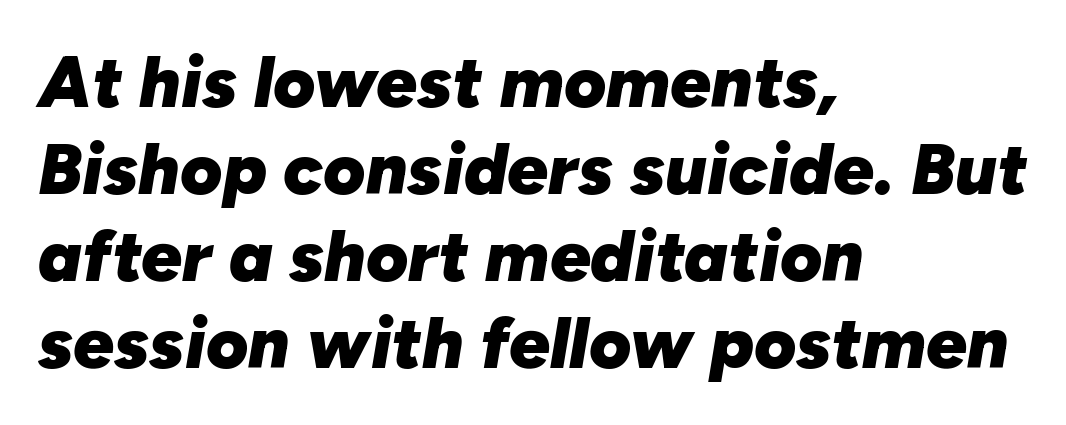
The image shows 72 px heavy type, italic (leaning right); set left-aligned, line spacing 1.21x, normal letter spacing, not underlined; low stroke contrast and a medium x-height.
